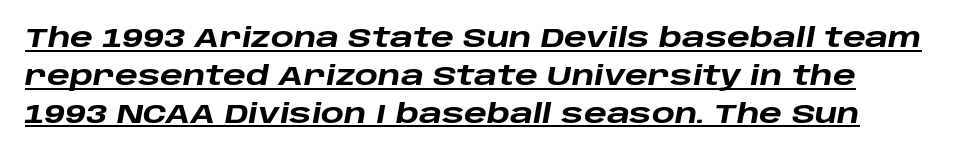
Summary of vertical rhythm: regular, with standard interline spacing. Observe the ordinary spacing: letters are neighbours, not strangers. A rule runs beneath these lines of type. The rendering applies a slant to the glyphs. Bold? Absolutely — the strokes are thick and heavy.
